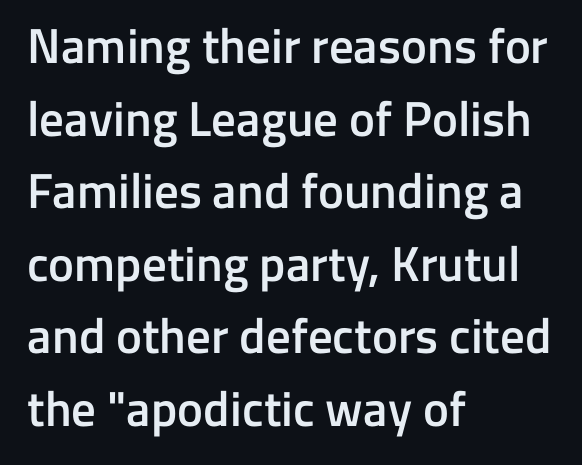
{"serif": "no", "italic": "no", "bold": "semi", "weight": "semibold", "width": "normal", "stroke_contrast": "low", "x_height": "medium", "monospaced": "no", "underline": "no", "align": "left", "line_spacing": "normal", "line_spacing_ratio": 1.48, "letter_spacing": "normal", "letter_spacing_em": 0.0, "glyph_px": 49}
